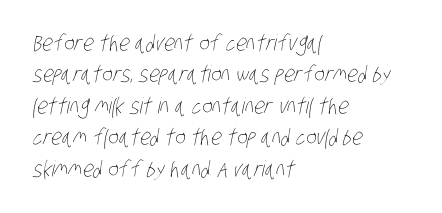
Q: Is the text bold? A: No.
Q: Is the text underlined? A: No.
Q: How is the paragraph aligned? A: Left-aligned.
Q: Is the spacing between letters normal or unusually wide? A: Normal.
Q: Is the spacing between lines tight, normal or loose? A: Normal.
